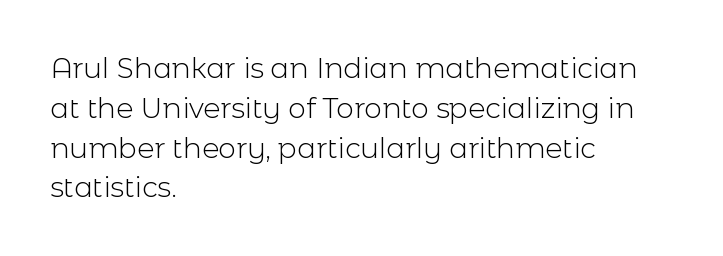
{"serif": "no", "italic": "no", "bold": "no", "weight": "light", "width": "normal", "x_height": "medium", "monospaced": "no", "underline": "no", "align": "left", "line_spacing": "normal", "line_spacing_ratio": 1.42, "letter_spacing": "normal", "letter_spacing_em": 0.0, "glyph_px": 28}
